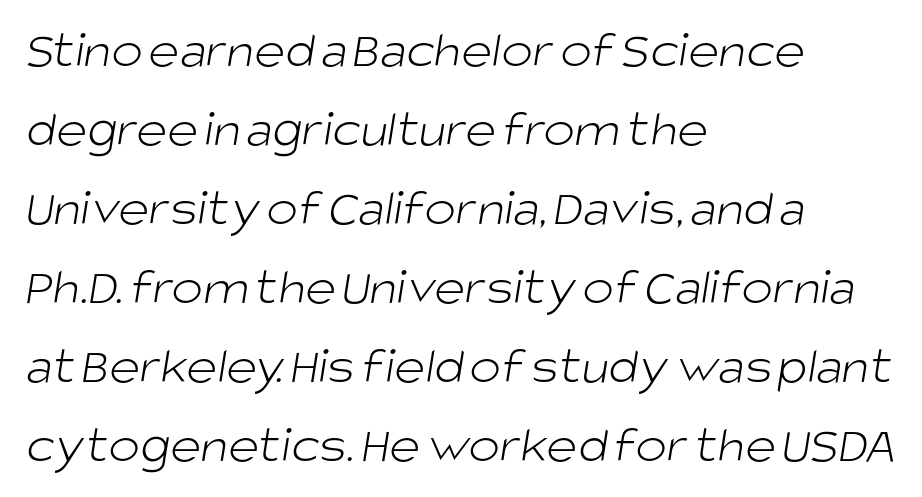
{"serif": "no", "bold": "no", "weight": "light", "width": "normal", "stroke_contrast": "low", "x_height": "large", "monospaced": "no", "underline": "no", "align": "left", "line_spacing": "normal", "line_spacing_ratio": 1.49, "letter_spacing": "normal", "letter_spacing_em": 0.0, "glyph_px": 53}
